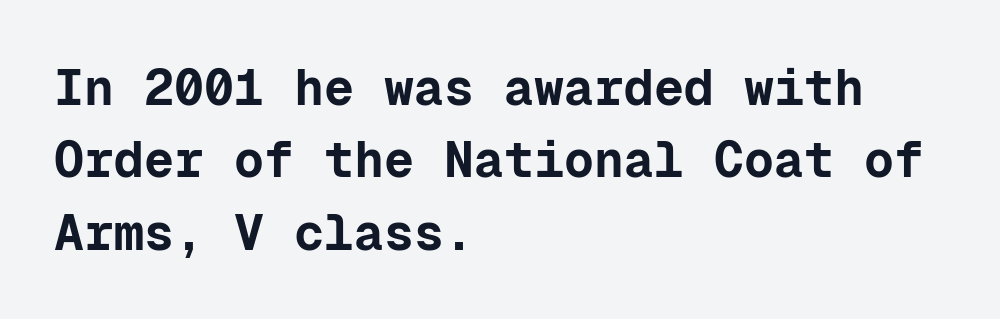
This is the regular roman posture of the typeface. Typographic density is high because the face is bold. Caption: multi-line text, flush left, ragged right. Do the characters align in a grid? Yes, the font is monospaced. Regarding serifs, this sample does without them.
